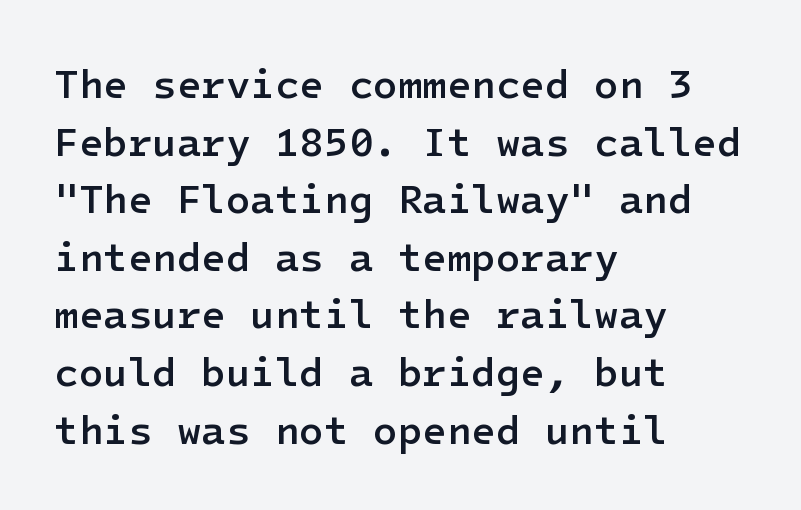
The font family rendered here belongs to the sans-serif group. Unlike italic type, these characters show no tilt at all. Every letter is mildly thick-stroked: semibold rather than bold. Nothing unusual about the tracking: characters are spaced as the font intends.
